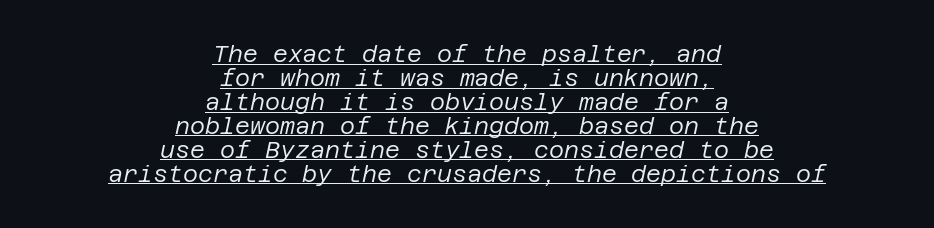
The image shows 23 px text type, italic (leaning right); set centered, tight line spacing (1.04x), normal letter spacing, underlined.
